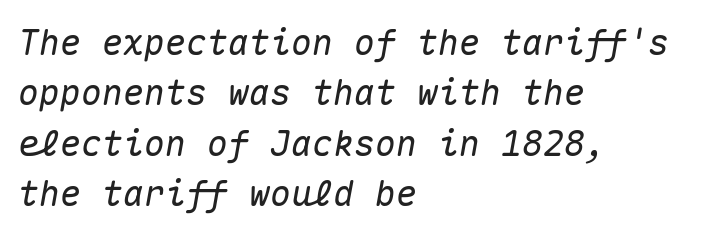
The image shows 35 px text type, italic (leaning right), monospaced; set left-aligned, normal line spacing (1.44x), normal letter spacing, not underlined; medium stroke contrast and a medium x-height.
